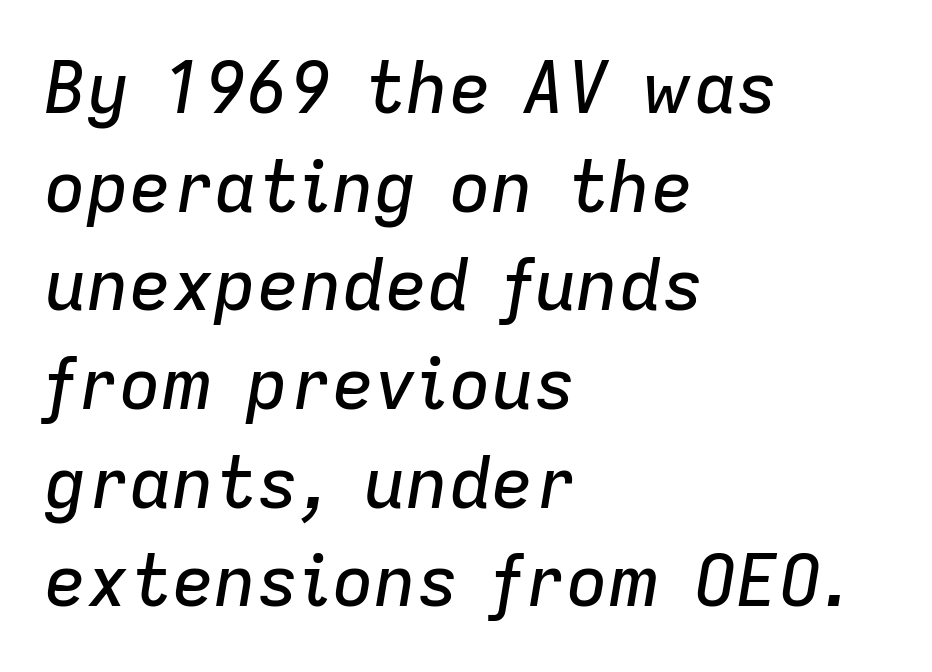
Posture: slanted. Summary of vertical rhythm: regular, with standard interline spacing. Here the designer chose a conventional face with non-uniform glyph widths. Honestly, there is no underline to notice here at all. What stands out about the letter spacing? Nothing — it is the standard amount. Does the copy run flush right? No — it runs flush left.
